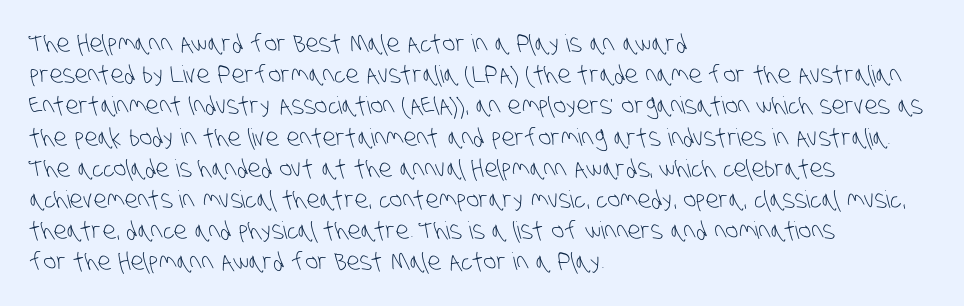
{"bold": "no", "underline": "no", "align": "left", "line_spacing": "normal", "line_spacing_ratio": 1.3, "letter_spacing": "normal", "letter_spacing_em": 0.0, "glyph_px": 24}
